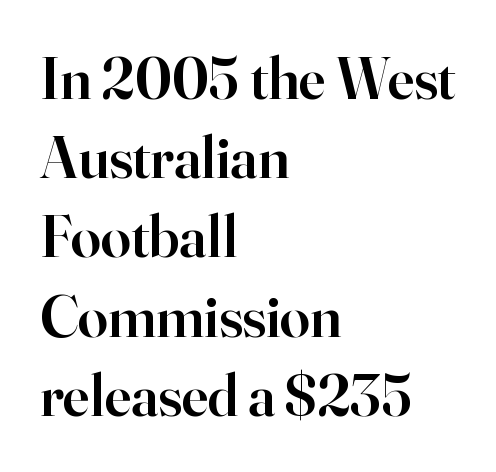
The image shows 60 px semibold serif type, upright; set left-aligned, normal line spacing (1.32x), normal letter spacing, not underlined; high stroke contrast and a small x-height.
